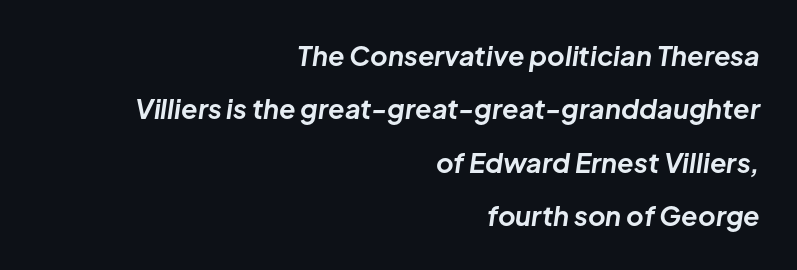
Q: Is the text bold? A: Yes.
Q: Is the text italic (slanted)? A: Yes, it leans right by about 8 degrees.
Q: Is the text underlined? A: No.
Q: How is the paragraph aligned? A: Right-aligned.
Q: Is the spacing between letters normal or unusually wide? A: Normal.
Q: Is the spacing between lines tight, normal or loose? A: Loose.
